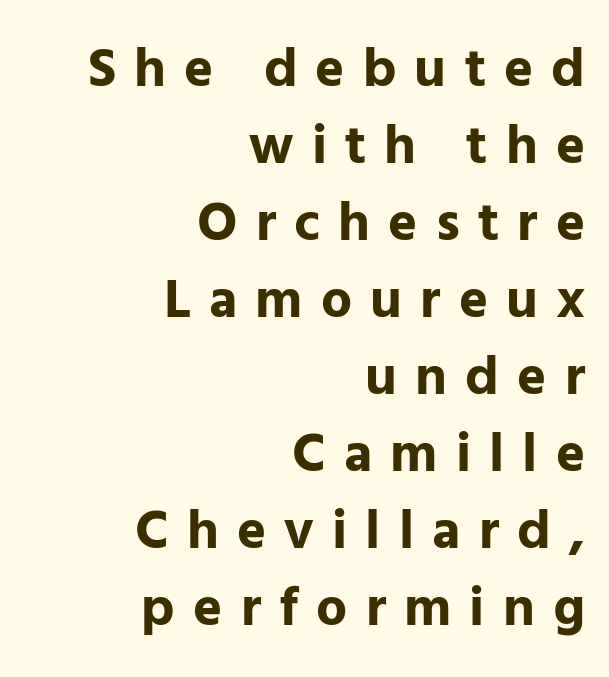
Q: Is the text bold? A: Yes.
Q: Is the text italic (slanted)? A: No, it is upright.
Q: Is the typeface a serif or a sans-serif typeface? A: Sans-serif.
Q: Is the text underlined? A: No.
Q: How is the paragraph aligned? A: Right-aligned.
Q: Is the spacing between letters normal or unusually wide? A: Unusually wide.
Q: Is the spacing between lines tight, normal or loose? A: Normal.
Q: Width (condensed, normal, or wide)? A: Normal.
Q: Stroke contrast? A: Low.
Q: x-height? A: Medium.
Q: Monospaced? A: No.
